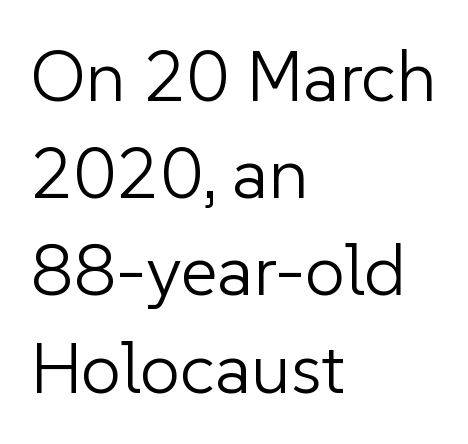
Regular leading. Varying glyph widths throughout — classic text-font behaviour. Does extra space separate the letters? No, they use regular spacing. Nope, not italic — everything's standing straight. The passage is arranged the way most books set body copy — flush left. The glyphs in this specimen are sans serif.
